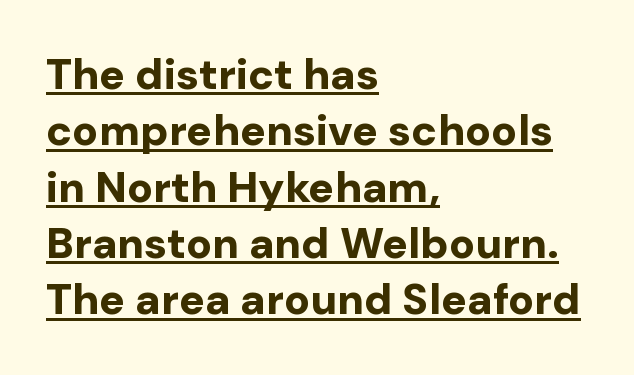
{"serif": "no", "italic": "no", "bold": "yes", "weight": "bold", "width": "normal", "stroke_contrast": "low", "x_height": "medium", "monospaced": "no", "underline": "yes", "align": "left", "line_spacing": "normal", "line_spacing_ratio": 1.31, "letter_spacing": "normal", "letter_spacing_em": 0.0, "glyph_px": 43}
